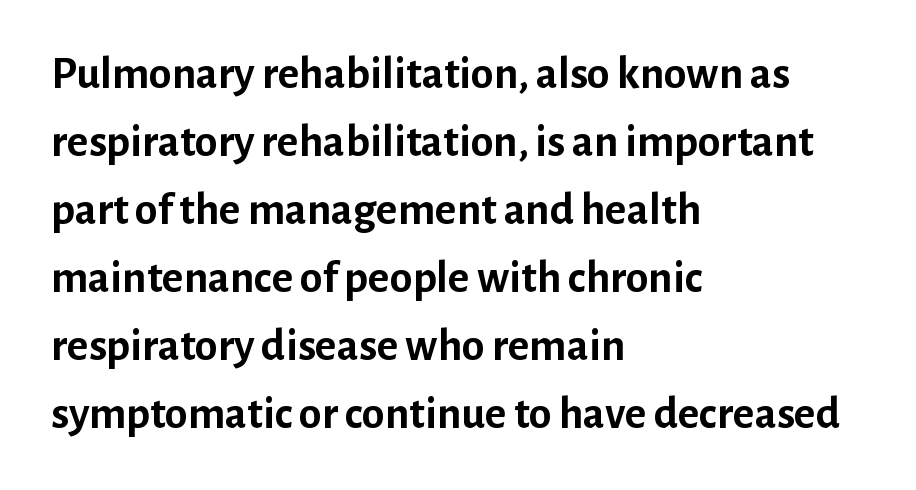
Characters remain perfectly vertical along every line. A typesetter would call this leading conventional body-copy spacing. Descenders hang freely into open space. Here the designer chose a conventional face with non-uniform glyph widths.
